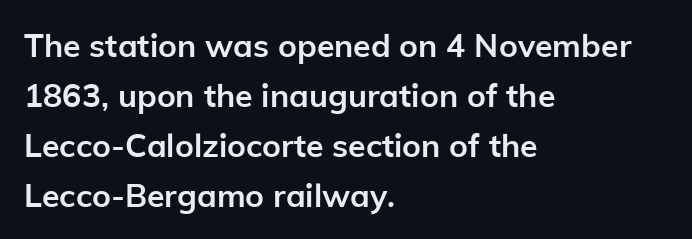
The image shows 32 px semibold sans-serif type, upright; set left-aligned, normal line spacing (1.56x), normal letter spacing, not underlined; low stroke contrast and a medium x-height.
